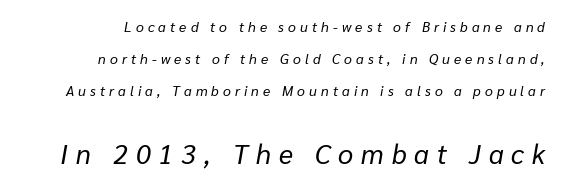
The image shows 27 px text type, italic (leaning right); set right-aligned, loose line spacing (2.29x), unusually wide letter spacing (+0.29 em), not underlined; the second (bottom) block is 1.93x larger.
